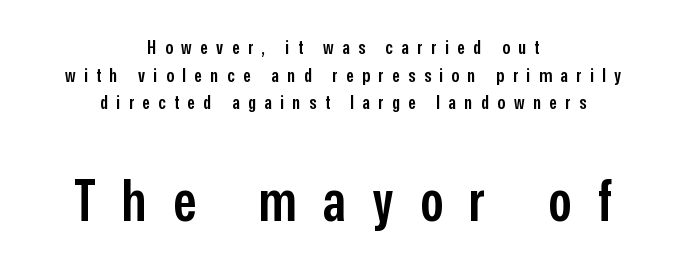
{"serif": "no", "italic": "no", "bold": "semi", "weight": "semibold", "width": "condensed", "stroke_contrast": "low", "x_height": "medium", "monospaced": "no", "underline": "no", "align": "center", "line_spacing": "normal", "line_spacing_ratio": 1.46, "letter_spacing": "wide", "letter_spacing_em": 0.45, "larger_block": "second", "size_ratio": 3.05, "glyph_px": 58}
